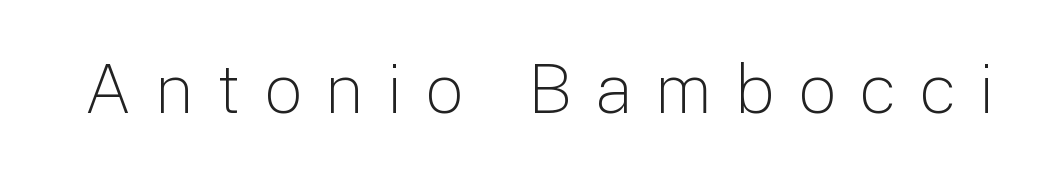
Q: Is the text bold? A: No.
Q: Is the text italic (slanted)? A: No, it is upright.
Q: Is the typeface a serif or a sans-serif typeface? A: Sans-serif.
Q: Is the text underlined? A: No.
Q: Is the spacing between letters normal or unusually wide? A: Unusually wide.
Q: Width (condensed, normal, or wide)? A: Normal.
Q: Stroke contrast? A: Low.
Q: x-height? A: Medium.
Q: Monospaced? A: No.
